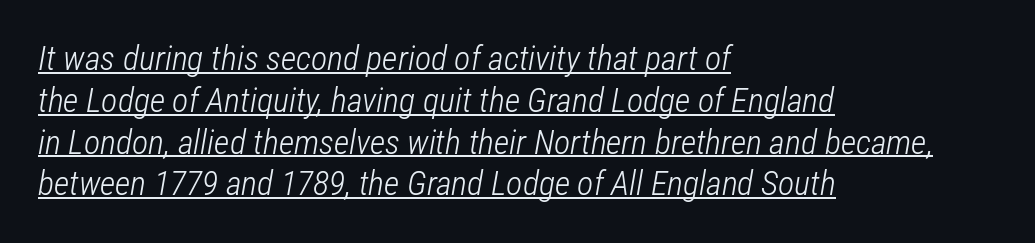
{"italic": "yes", "lean": "right", "slant_degrees": 12, "bold": "no", "weight": "light", "width": "condensed", "stroke_contrast": "low", "x_height": "medium", "monospaced": "no", "underline": "yes", "align": "left", "line_spacing_ratio": 1.23, "letter_spacing": "normal", "letter_spacing_em": 0.0, "glyph_px": 34}
